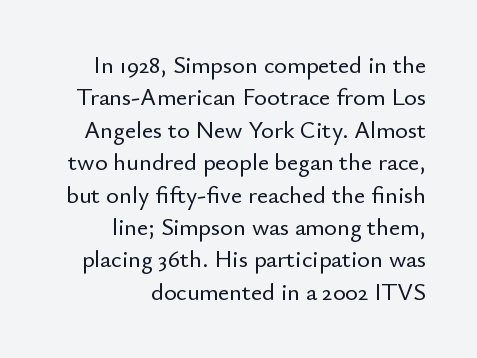
{"italic": "no", "underline": "no", "align": "right", "line_spacing": "normal", "line_spacing_ratio": 1.35, "letter_spacing": "normal", "letter_spacing_em": 0.0, "glyph_px": 24}
